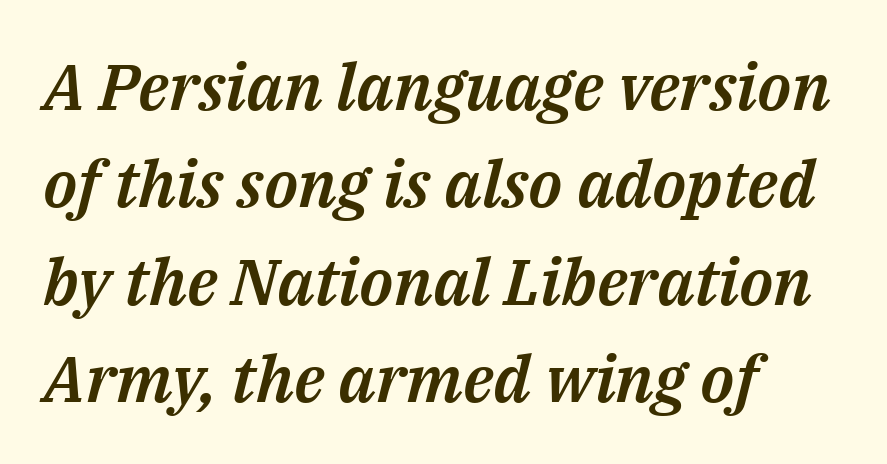
The image shows 65 px text type, italic (leaning right); set left-aligned, normal line spacing (1.5x), normal letter spacing, not underlined; medium stroke contrast and a medium x-height.
